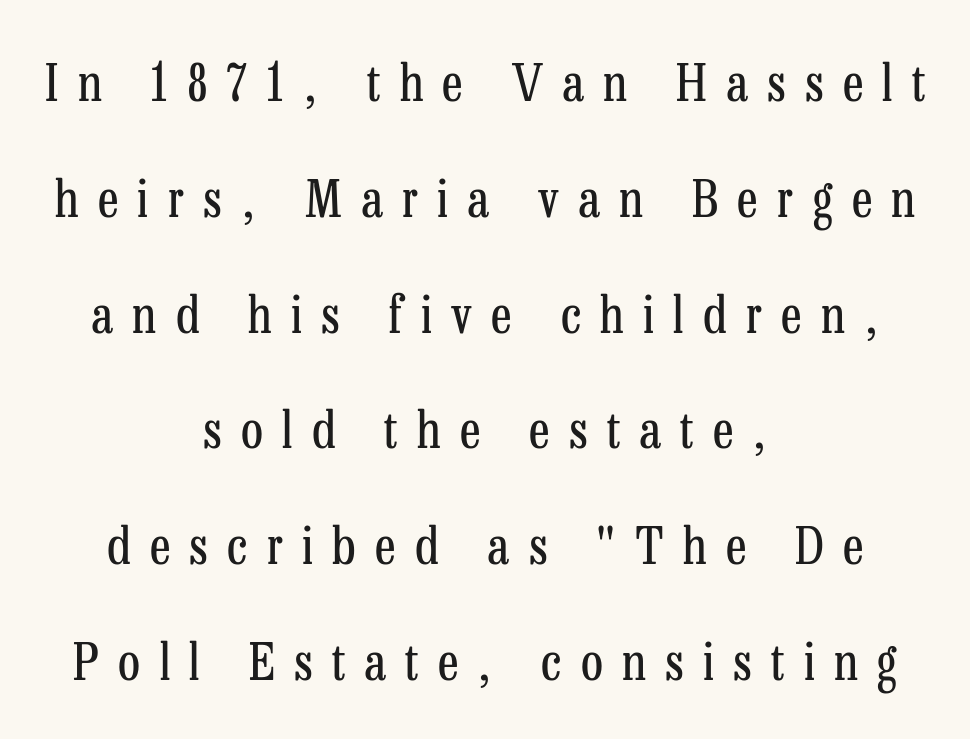
The image shows 51 px regular-weight, condensed serif type, upright; set centered, loose line spacing (2.27x), unusually wide letter spacing (+0.38 em), not underlined; low stroke contrast and a medium x-height.
